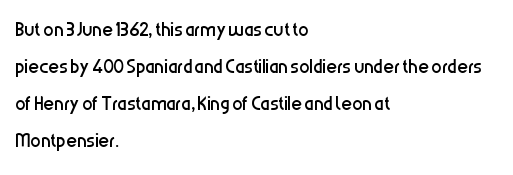
Q: Is the text bold? A: No.
Q: Is the text italic (slanted)? A: No, it is upright.
Q: Is the text underlined? A: No.
Q: How is the paragraph aligned? A: Left-aligned.
Q: Is the spacing between letters normal or unusually wide? A: Normal.
Q: Is the spacing between lines tight, normal or loose? A: Normal.
